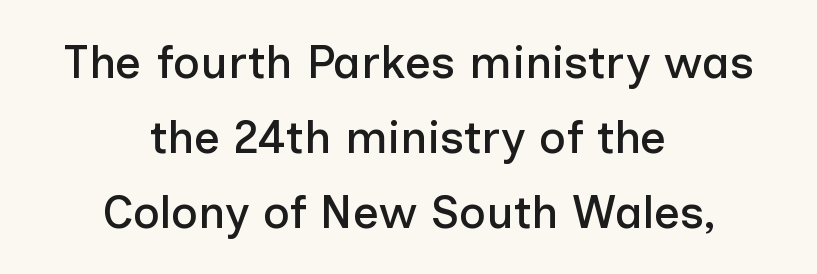
Centered paragraph, ragged on both sides. Is this a fixed-width face? No — the glyphs have proportional, varying widths. The type is set solid horizontally, with unmodified tracking. It's the straight-up-and-down kind of type. These lines sit exactly where default settings would place them. Clear beneath every line of the passage.
